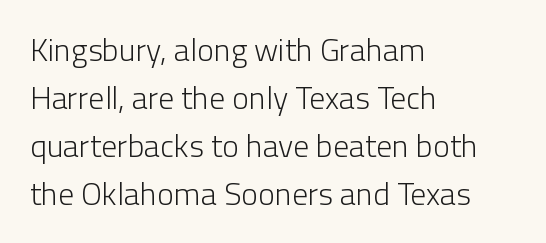
{"serif": "no", "italic": "no", "bold": "no", "weight": "light", "width": "normal", "stroke_contrast": "low", "x_height": "medium", "monospaced": "no", "underline": "no", "align": "left", "line_spacing": "normal", "line_spacing_ratio": 1.5, "letter_spacing": "normal", "letter_spacing_em": 0.0, "glyph_px": 32}
